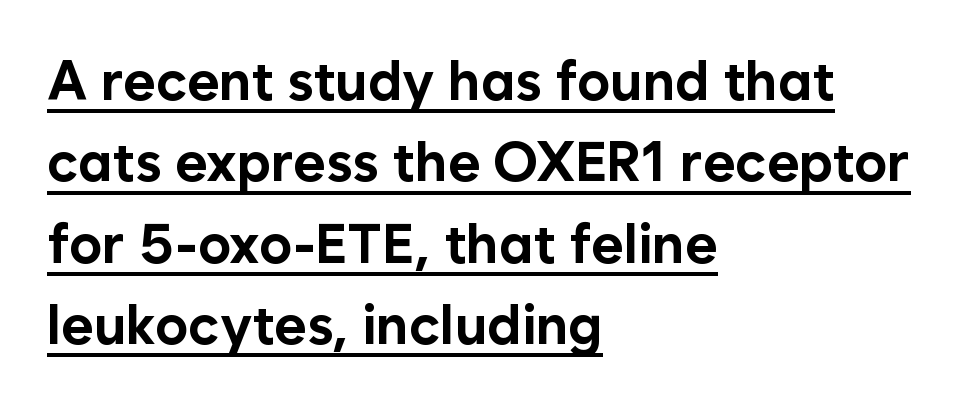
The font is running at its bold setting. Baseline-to-baseline distance is the conventional proportion of letter height. The rendering uses the underline text-decoration. The setting favours the left margin, as ordinary paragraphs usually do.
